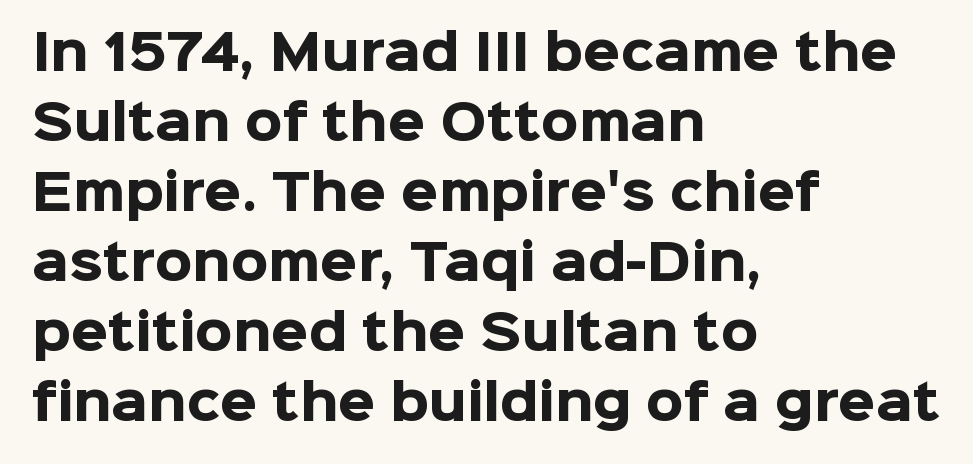
Q: Is the text bold? A: Yes.
Q: Is the text italic (slanted)? A: No, it is upright.
Q: Is the typeface a serif or a sans-serif typeface? A: Sans-serif.
Q: Is the text underlined? A: No.
Q: How is the paragraph aligned? A: Left-aligned.
Q: Is the spacing between letters normal or unusually wide? A: Normal.
Q: Is the spacing between lines tight, normal or loose? A: Normal.
Q: Width (condensed, normal, or wide)? A: Normal.
Q: Stroke contrast? A: Low.
Q: x-height? A: Medium.
Q: Monospaced? A: No.
